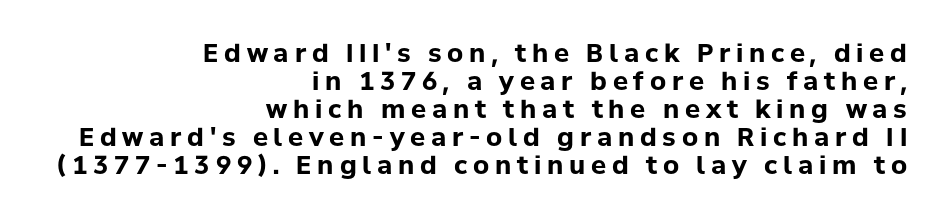
These lines have a slow, spaced-out rhythm from letter to letter. Tall strokes in this sample are plumb rather than angled. Line ends are locked; line starts wander. Glance below the letters and you will spot only blank space. Regarding leading, the lines here are crowded together.
